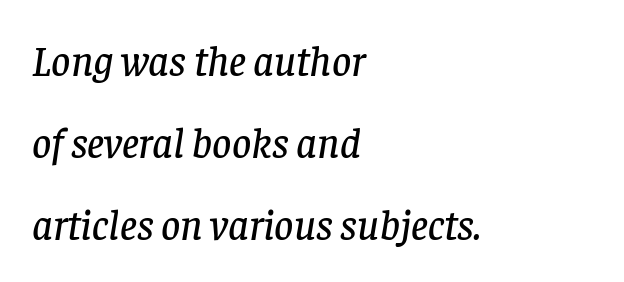
The letters sit at their default tracking, neither squeezed nor spread. Glance below the letters and you will spot only blank space. In terms of posture, this sample is oblique. This rendering uses left alignment, leaving the right contour irregular.
